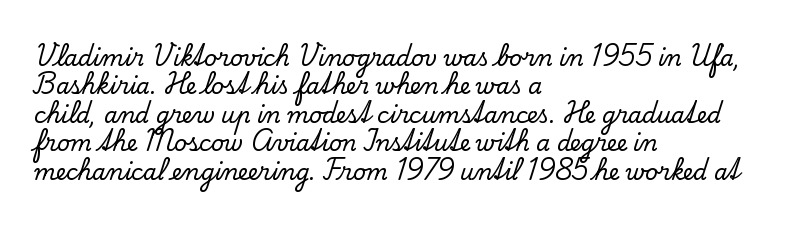
{"underline": "no", "align": "left", "line_spacing": "normal", "line_spacing_ratio": 1.29, "letter_spacing": "normal", "letter_spacing_em": 0.0, "glyph_px": 22}
